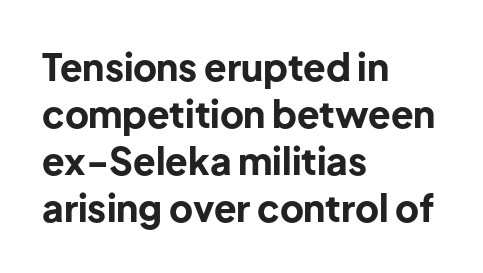
The image shows 37 px bold sans-serif type, upright; set left-aligned, normal line spacing (1.27x), normal letter spacing, not underlined; low stroke contrast and a medium x-height.
